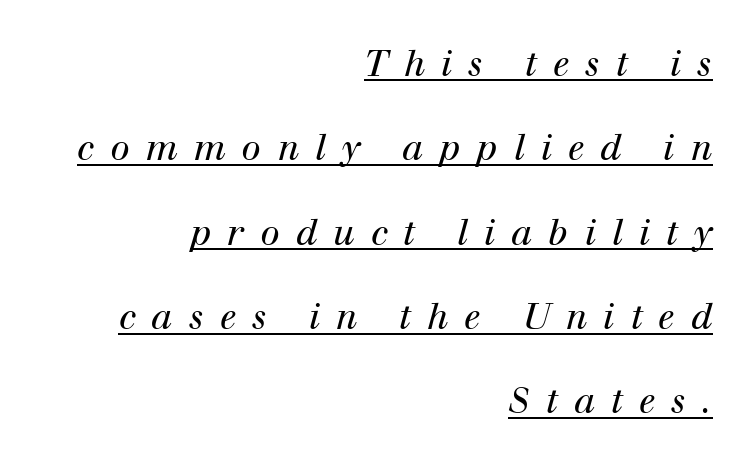
{"serif": "yes", "italic": "yes", "lean": "right", "slant_degrees": 12, "bold": "no", "weight": "regular", "width": "normal", "stroke_contrast": "high", "x_height": "medium", "monospaced": "no", "underline": "yes", "align": "right", "line_spacing": "loose", "line_spacing_ratio": 2.41, "letter_spacing": "wide", "letter_spacing_em": 0.46, "glyph_px": 35}
